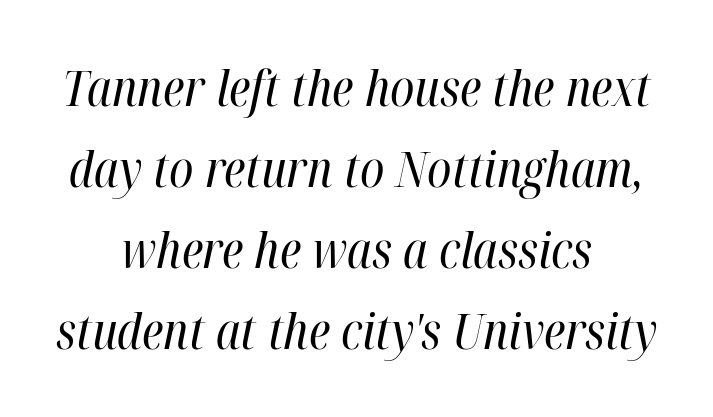
Is the block centered? Yes — each line is placed symmetrically about the middle. The strip under each line holds only bare page. The passage shown is typed in a proportional face where columns would drift. Is the stroke heavy? The answer is a plain regular-or-lighter. The passage shown has conventional tracking throughout.
